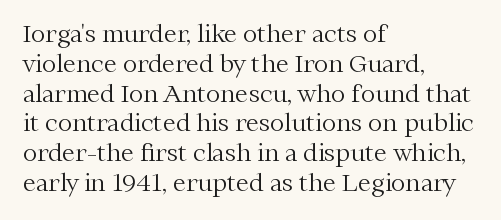
Q: Is the text bold? A: No.
Q: Is the text italic (slanted)? A: No, it is upright.
Q: Is the text underlined? A: No.
Q: How is the paragraph aligned? A: Left-aligned.
Q: Is the spacing between letters normal or unusually wide? A: Normal.
